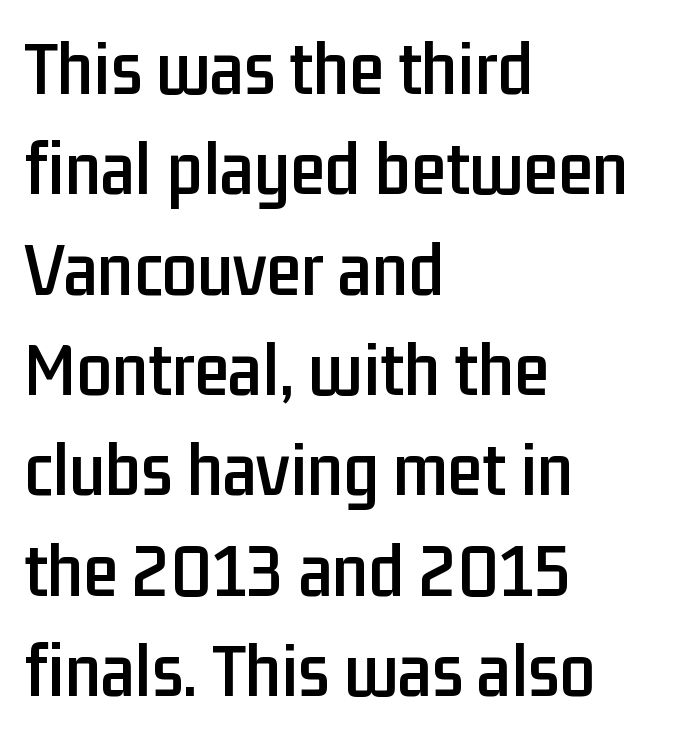
{"serif": "no", "italic": "no", "width": "condensed", "stroke_contrast": "low", "x_height": "medium", "monospaced": "no", "underline": "no", "align": "left", "line_spacing": "normal", "line_spacing_ratio": 1.27, "letter_spacing": "normal", "letter_spacing_em": 0.0, "glyph_px": 79}
